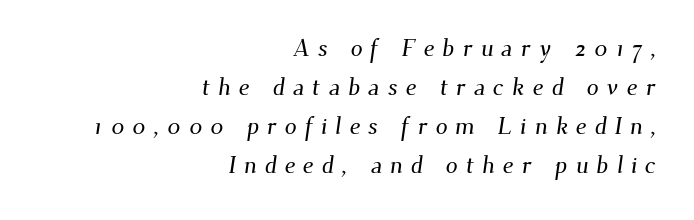
{"underline": "no", "align": "right", "line_spacing": "normal", "line_spacing_ratio": 1.62, "letter_spacing": "wide", "letter_spacing_em": 0.33, "glyph_px": 24}
